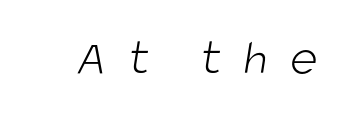
{"serif": "no", "bold": "no", "weight": "light", "width": "condensed", "stroke_contrast": "low", "x_height": "large", "monospaced": "no", "underline": "no", "letter_spacing": "wide", "letter_spacing_em": 0.42, "glyph_px": 52}
